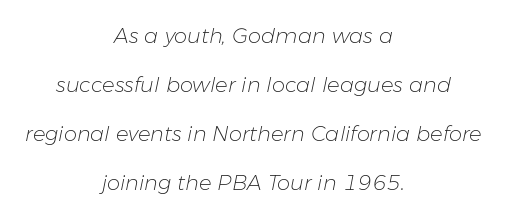
{"italic": "yes", "lean": "right", "slant_degrees": 11, "bold": "no", "underline": "no", "align": "center", "line_spacing": "loose", "line_spacing_ratio": 2.33, "letter_spacing": "normal", "letter_spacing_em": 0.0, "glyph_px": 21}
